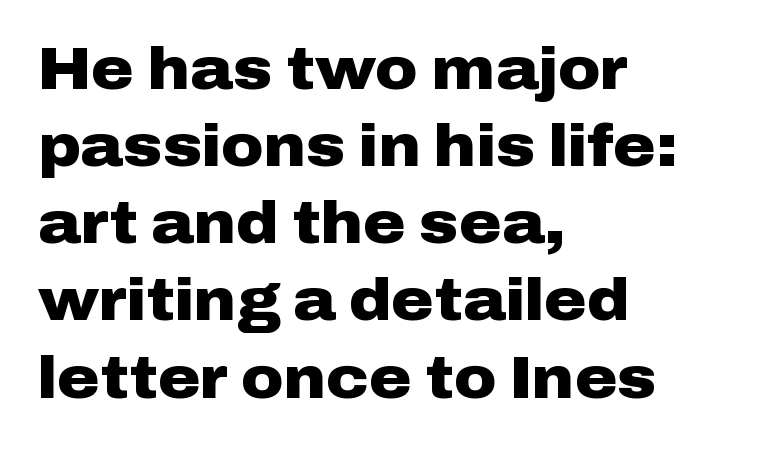
Notice how thick the strokes are: this is what a full bold looks like. Observe the absence of serifs on each vertical stroke in this sample. Posture: straight, roman, zero tilt. Think of a printed novel: that variable character pitch is what you see here. The passage shown stacks its lines at a standard gap.
